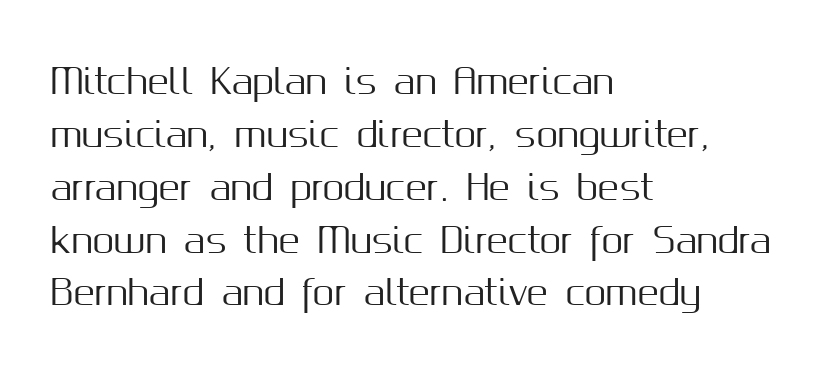
{"serif": "no", "italic": "no", "width": "normal", "stroke_contrast": "medium", "x_height": "medium", "monospaced": "no", "underline": "no", "align": "left", "line_spacing": "normal", "line_spacing_ratio": 1.51, "letter_spacing": "normal", "letter_spacing_em": 0.0, "glyph_px": 35}
